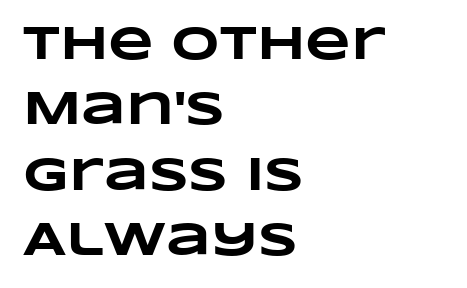
Short note: letters normally spaced. Plenty of ink on the page — the face is bold. Summary of vertical rhythm: regular, with standard interline spacing. The lines in this sample share a left origin and differ only in where they stop. Bare-footed words on every line. Each letter keeps its own natural width here, so spacing adapts to shape.
